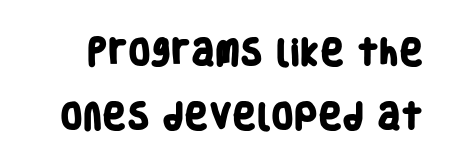
Q: Is the text bold? A: Yes.
Q: Is the typeface a serif or a sans-serif typeface? A: Sans-serif.
Q: Is the text underlined? A: No.
Q: Is the spacing between letters normal or unusually wide? A: Normal.
Q: Is the spacing between lines tight, normal or loose? A: Loose.
Q: Width (condensed, normal, or wide)? A: Condensed.
Q: Stroke contrast? A: Low.
Q: x-height? A: Large.
Q: Monospaced? A: No.
